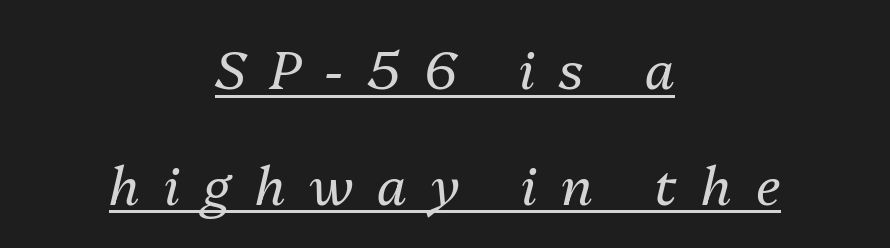
The image shows 53 px regular-weight type, italic (leaning right); set centered, loose line spacing (2.18x), unusually wide letter spacing (+0.46 em), underlined; medium stroke contrast and a medium x-height.
